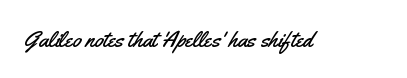
{"underline": "no", "letter_spacing": "normal", "letter_spacing_em": 0.0, "glyph_px": 23}
